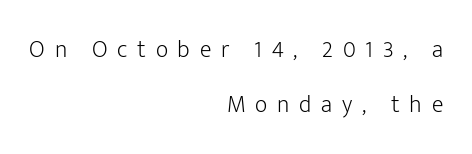
The image shows 24 px text type, upright; set right-aligned, loose line spacing (2.28x), unusually wide letter spacing (+0.41 em), not underlined.
